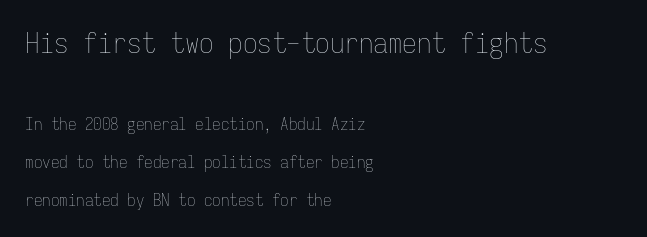
The image shows 29 px thin, condensed type, upright, monospaced; set left-aligned, loose line spacing (2.24x), normal letter spacing, not underlined; the first (top) block is 1.71x larger; low stroke contrast and a medium x-height.
